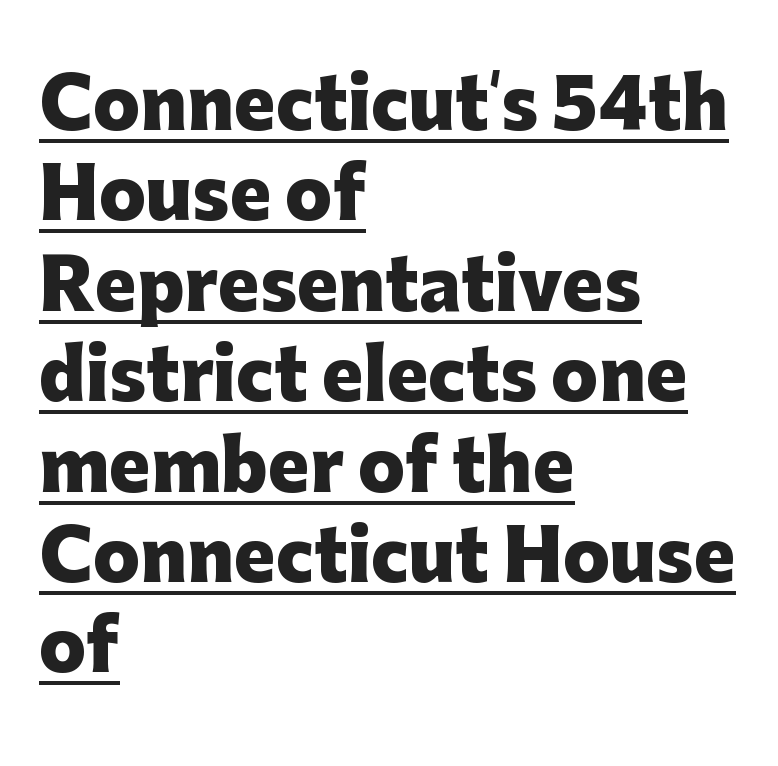
{"serif": "no", "italic": "no", "bold": "yes", "weight": "heavy", "width": "normal", "stroke_contrast": "low", "x_height": "medium", "monospaced": "no", "underline": "yes", "align": "left", "line_spacing": "normal", "line_spacing_ratio": 1.31, "letter_spacing": "normal", "letter_spacing_em": 0.0, "glyph_px": 69}
